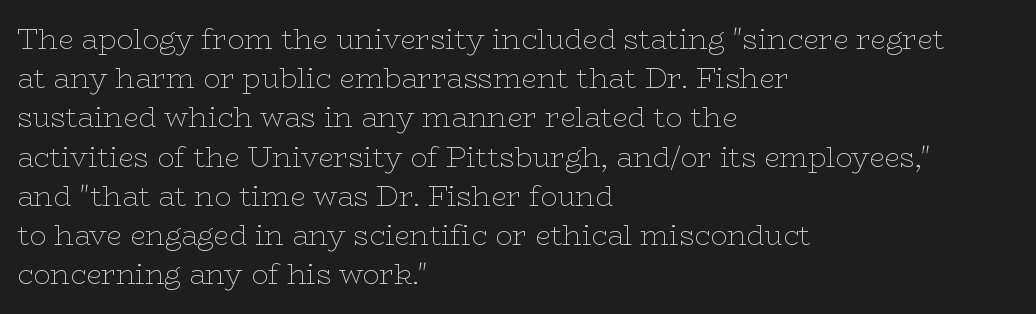
Q: Is the text bold? A: No.
Q: Is the text italic (slanted)? A: No, it is upright.
Q: Is the typeface a serif or a sans-serif typeface? A: Serif.
Q: Is the text underlined? A: No.
Q: How is the paragraph aligned? A: Left-aligned.
Q: Is the spacing between letters normal or unusually wide? A: Normal.
Q: Is the spacing between lines tight, normal or loose? A: Normal.
Q: Width (condensed, normal, or wide)? A: Wide.
Q: Stroke contrast? A: Low.
Q: x-height? A: Medium.
Q: Monospaced? A: No.
